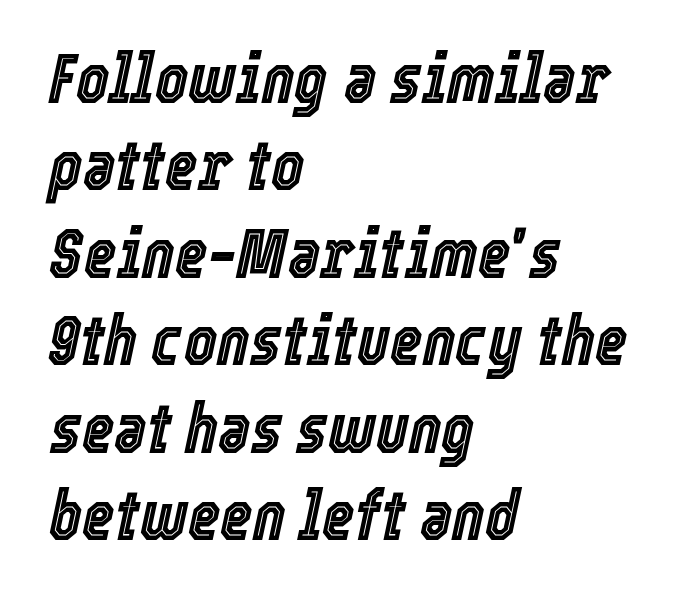
Letter spacing: default. The line-height multiplier appears to be the usual default. The typography opts for an oblique posture over an upright one. Spacing verdict: proportional, widths tailored to each character.
